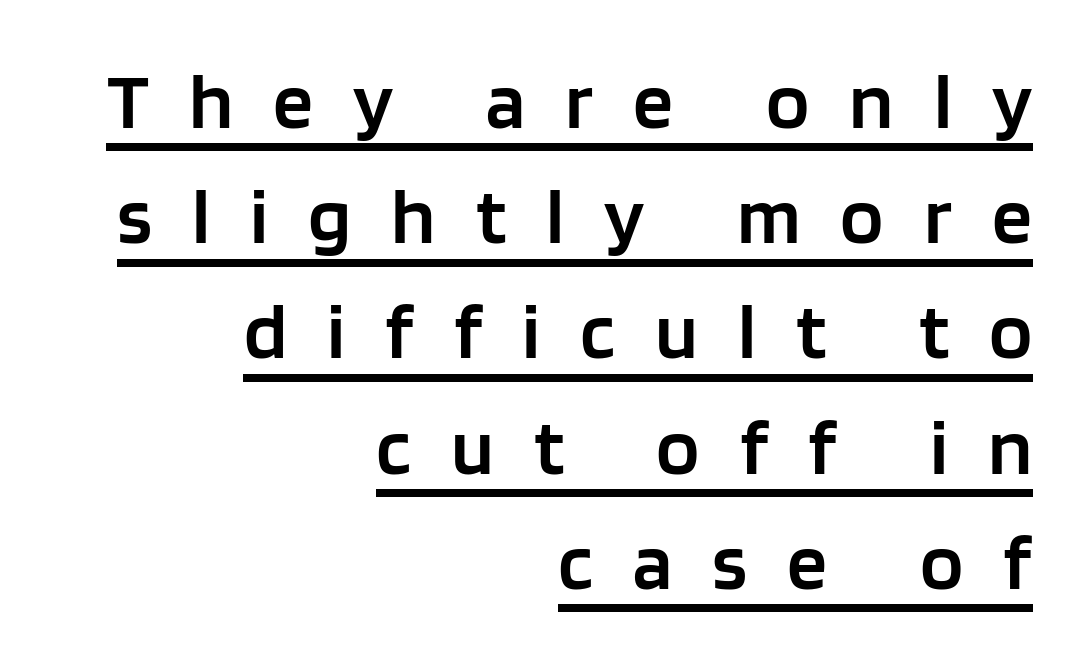
{"serif": "no", "italic": "no", "bold": "semi", "weight": "semibold", "width": "normal", "stroke_contrast": "low", "x_height": "large", "monospaced": "no", "underline": "yes", "align": "right", "line_spacing": "normal", "line_spacing_ratio": 1.44, "letter_spacing": "wide", "letter_spacing_em": 0.5, "glyph_px": 80}
